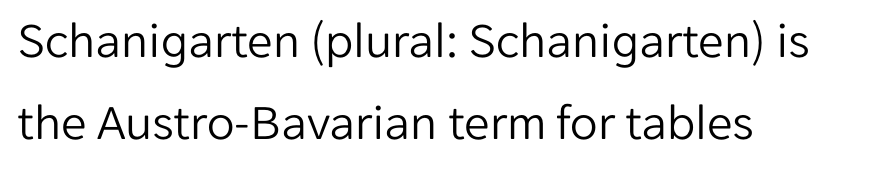
Q: Is the text bold? A: No.
Q: Is the text italic (slanted)? A: No, it is upright.
Q: Is the typeface a serif or a sans-serif typeface? A: Sans-serif.
Q: Is the text underlined? A: No.
Q: How is the paragraph aligned? A: Left-aligned.
Q: Is the spacing between letters normal or unusually wide? A: Normal.
Q: Is the spacing between lines tight, normal or loose? A: Normal.
Q: Width (condensed, normal, or wide)? A: Normal.
Q: Stroke contrast? A: Low.
Q: x-height? A: Medium.
Q: Monospaced? A: No.
